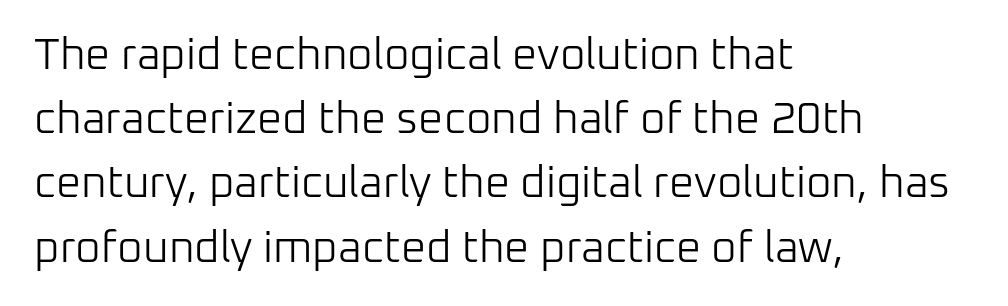
The rendering shows plain stroke endings on the letterforms — a sans-serif design. Character widths vary here, with narrow letters taking less room than wide ones. These lines keep a tight, regular rhythm from letter to letter. The font is comparable to plain body text, perhaps lighter.
